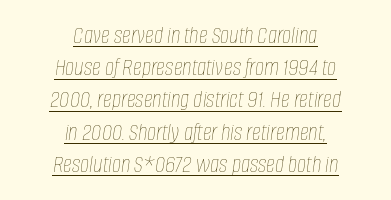
{"italic": "yes", "lean": "right", "slant_degrees": 8, "bold": "no", "underline": "yes", "align": "center", "line_spacing": "normal", "line_spacing_ratio": 1.29, "letter_spacing": "normal", "letter_spacing_em": 0.0, "glyph_px": 25}
